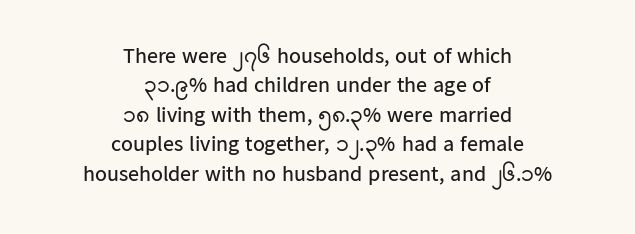
Q: Is the text bold? A: No.
Q: Is the text italic (slanted)? A: No, it is upright.
Q: Is the text underlined? A: No.
Q: How is the paragraph aligned? A: Centered.
Q: Is the spacing between letters normal or unusually wide? A: Normal.
Q: Is the spacing between lines tight, normal or loose? A: Normal.
